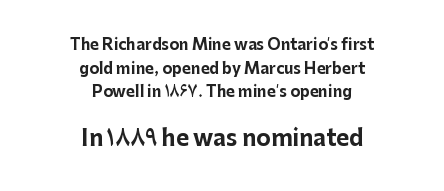
Q: Is the text bold? A: Yes.
Q: Is the text italic (slanted)? A: No, it is upright.
Q: Is the text underlined? A: No.
Q: How is the paragraph aligned? A: Centered.
Q: Is the spacing between letters normal or unusually wide? A: Normal.
Q: Is the spacing between lines tight, normal or loose? A: Normal.
Q: Which block of text is set in a larger size, the first (top) or the second (bottom)? A: The second (bottom) one.
